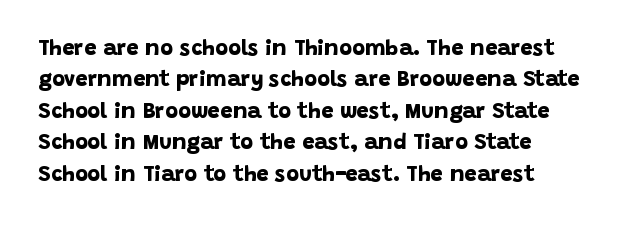
The image shows 22 px bold type; set left-aligned, normal line spacing (1.43x), normal letter spacing, not underlined.
